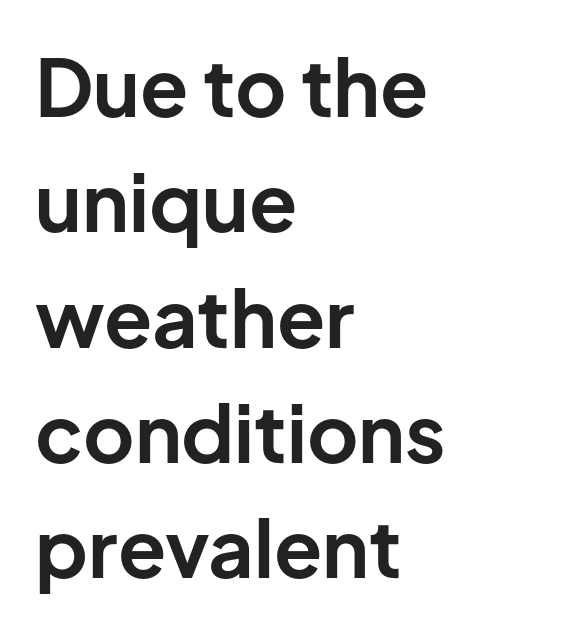
Q: Is the text bold? A: Yes.
Q: Is the text italic (slanted)? A: No, it is upright.
Q: Is the typeface a serif or a sans-serif typeface? A: Sans-serif.
Q: Is the text underlined? A: No.
Q: How is the paragraph aligned? A: Left-aligned.
Q: Is the spacing between letters normal or unusually wide? A: Normal.
Q: Is the spacing between lines tight, normal or loose? A: Normal.
Q: Width (condensed, normal, or wide)? A: Normal.
Q: Stroke contrast? A: Low.
Q: x-height? A: Medium.
Q: Monospaced? A: No.
